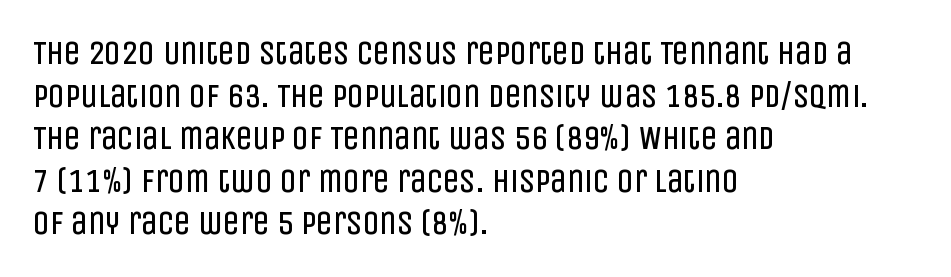
These lines keep a tight, regular rhythm from letter to letter. Only glyphs here, with clear space below each row. When letters stand straight like this, we call the style roman or upright. Leading: standard.
